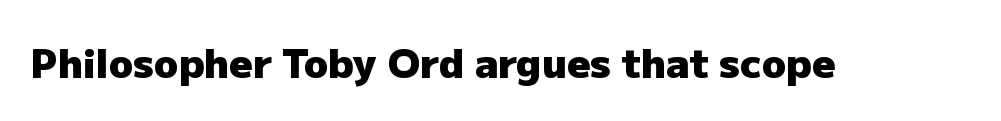
Q: Is the text bold? A: Yes.
Q: Is the text italic (slanted)? A: No, it is upright.
Q: Is the typeface a serif or a sans-serif typeface? A: Sans-serif.
Q: Is the text underlined? A: No.
Q: Is the spacing between letters normal or unusually wide? A: Normal.
Q: Width (condensed, normal, or wide)? A: Normal.
Q: Stroke contrast? A: Low.
Q: x-height? A: Medium.
Q: Monospaced? A: No.
